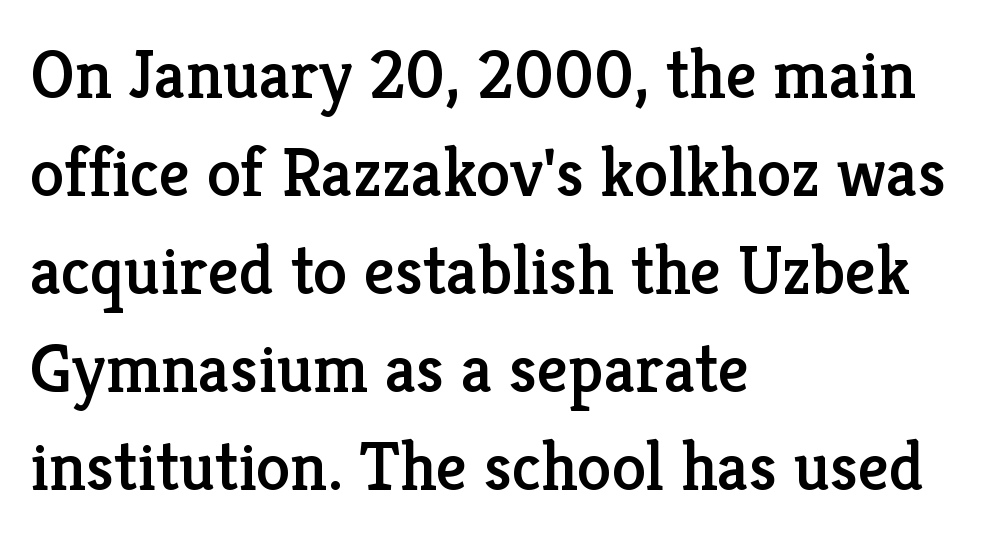
This block has exactly the height ordinary leading produces. A bare baseline throughout the passage. The passage shown is typed in a proportional face where columns would drift. Vertical strokes here are truly vertical. The rendering anchors every line to the left-hand side.
